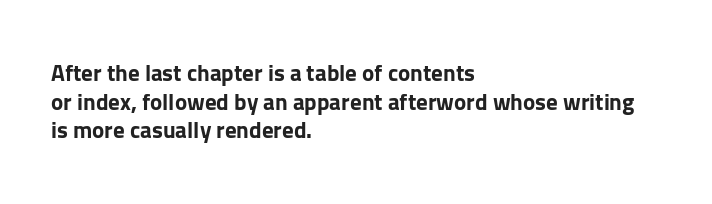
{"italic": "no", "bold": "yes", "underline": "no", "align": "left", "line_spacing_ratio": 1.24, "letter_spacing": "normal", "letter_spacing_em": 0.0, "glyph_px": 23}
